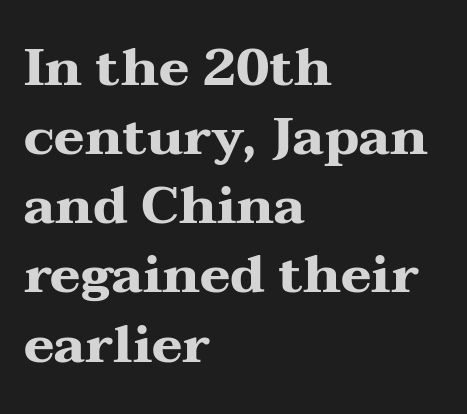
Each new line begins a customary step beneath the previous one. The designer went with a serif here, giving each stem small feet. I'd describe the lettering as bold — thick and assertive. The face used here is rendered with its standard letterfit. Varying glyph widths throughout — classic text-font behaviour. Line starts are locked; line ends wander.
